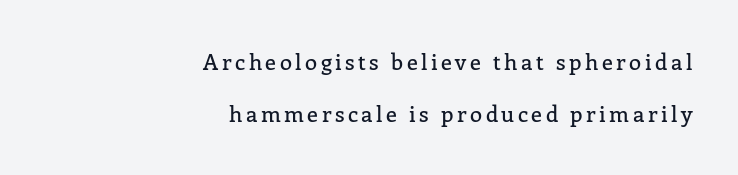
Q: Is the text italic (slanted)? A: No, it is upright.
Q: Is the text underlined? A: No.
Q: How is the paragraph aligned? A: Right-aligned.
Q: Is the spacing between lines tight, normal or loose? A: Loose.
